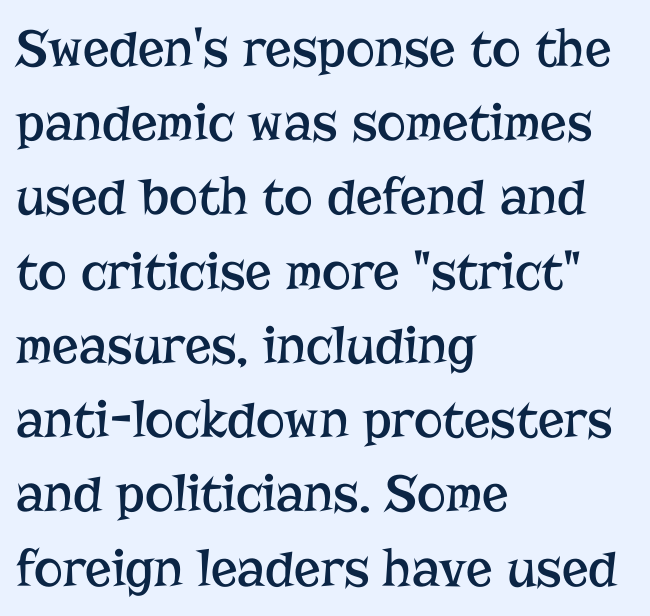
Does the copy run flush right? No — it runs flush left. The passage shown is not bold in any degree. A normal amount of white space separates one row of letters from the next. The typeface chosen for these lines features serifs.
